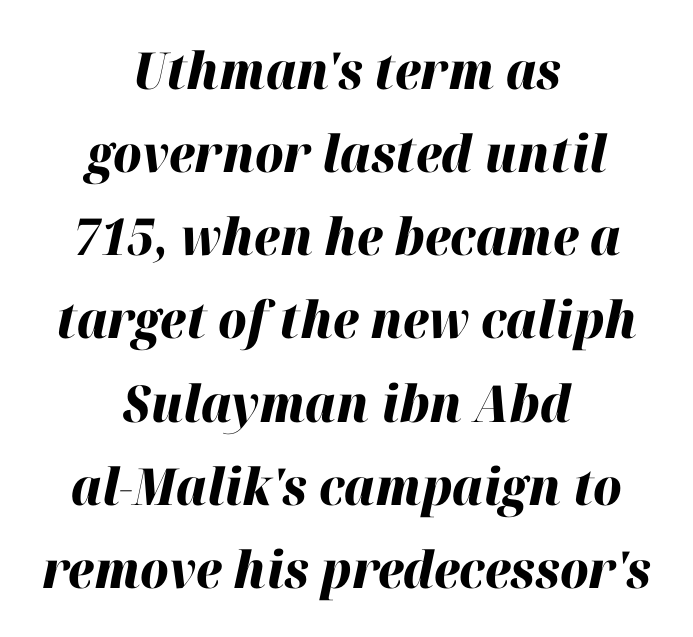
Q: Is the text bold? A: Yes.
Q: Is the text italic (slanted)? A: Yes, it leans right by about 12 degrees.
Q: Is the text underlined? A: No.
Q: How is the paragraph aligned? A: Centered.
Q: Is the spacing between letters normal or unusually wide? A: Normal.
Q: Is the spacing between lines tight, normal or loose? A: Normal.
Q: Width (condensed, normal, or wide)? A: Normal.
Q: Stroke contrast? A: High.
Q: x-height? A: Medium.
Q: Monospaced? A: No.
